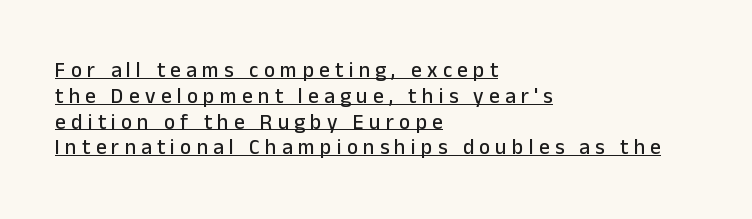
Tracking value appears strongly positive — letters spread wide. Upright lettering throughout. The sample's only ornament is a line tracing under the words. One-word summary of the alignment: left.
